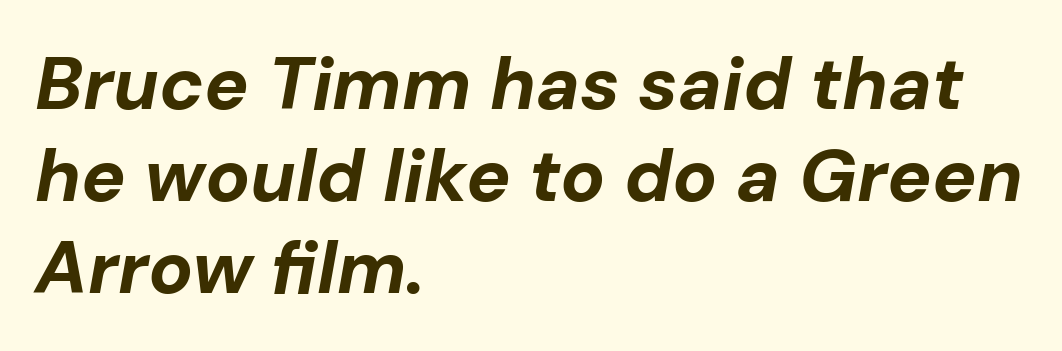
Q: Is the text bold? A: Yes.
Q: Is the text italic (slanted)? A: Yes, it leans right by about 10 degrees.
Q: Is the text underlined? A: No.
Q: How is the paragraph aligned? A: Left-aligned.
Q: Is the spacing between letters normal or unusually wide? A: Normal.
Q: Width (condensed, normal, or wide)? A: Normal.
Q: Stroke contrast? A: Low.
Q: x-height? A: Medium.
Q: Monospaced? A: No.
